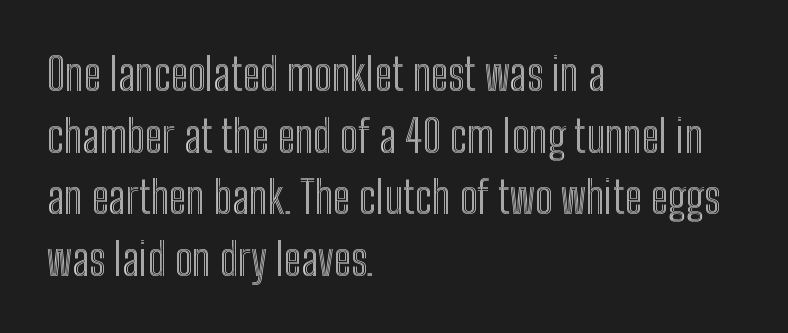
You could not count columns in this text — the font is proportionally spaced. Is there much room between lines? A standard amount, neither cramped nor airy. Type without underlining. Honestly, the letter spacing is just normal — you wouldn't notice it. Characters remain perfectly vertical along every line.
